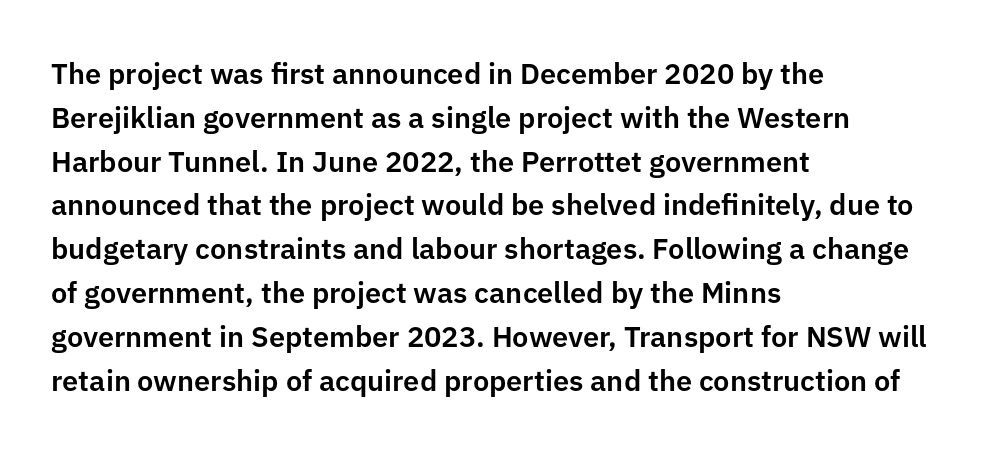
Q: Is the text italic (slanted)? A: No, it is upright.
Q: Is the typeface a serif or a sans-serif typeface? A: Sans-serif.
Q: Is the text underlined? A: No.
Q: How is the paragraph aligned? A: Left-aligned.
Q: Is the spacing between letters normal or unusually wide? A: Normal.
Q: Is the spacing between lines tight, normal or loose? A: Normal.
Q: Width (condensed, normal, or wide)? A: Normal.
Q: Stroke contrast? A: Low.
Q: x-height? A: Medium.
Q: Monospaced? A: No.
